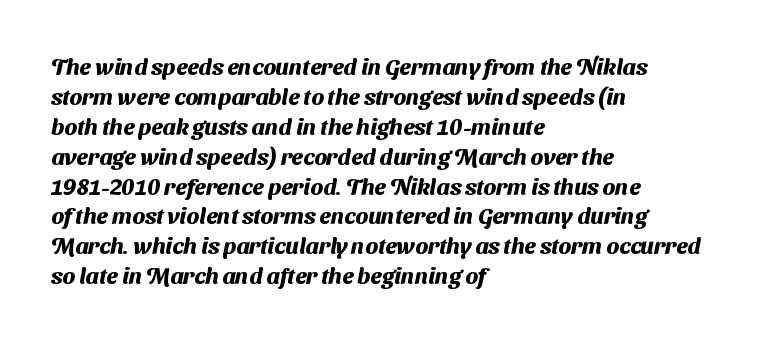
{"bold": "yes", "underline": "no", "align": "left", "line_spacing": "normal", "line_spacing_ratio": 1.3, "letter_spacing": "normal", "letter_spacing_em": 0.0, "glyph_px": 23}
